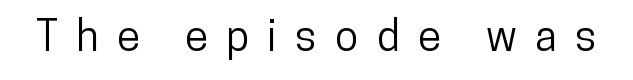
{"serif": "no", "italic": "no", "width": "condensed", "stroke_contrast": "low", "x_height": "medium", "monospaced": "no", "underline": "no", "letter_spacing": "wide", "letter_spacing_em": 0.42, "glyph_px": 43}
